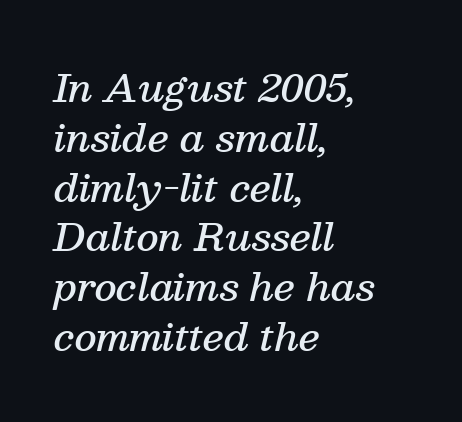
{"serif": "yes", "italic": "yes", "lean": "right", "slant_degrees": 13, "bold": "semi", "weight": "semibold", "width": "normal", "stroke_contrast": "medium", "x_height": "medium", "monospaced": "no", "underline": "no", "align": "left", "line_spacing": "normal", "line_spacing_ratio": 1.31, "letter_spacing": "normal", "letter_spacing_em": 0.0, "glyph_px": 38}
